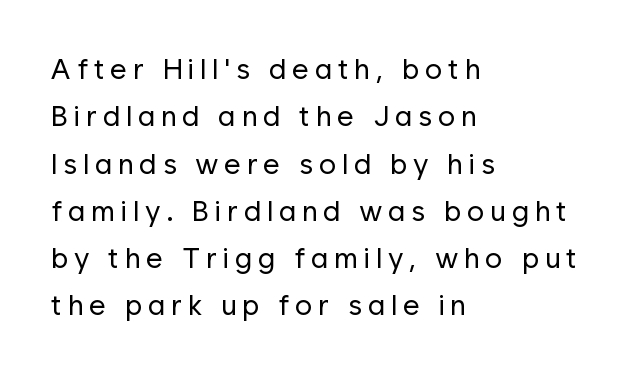
{"serif": "no", "italic": "no", "bold": "no", "weight": "regular", "width": "normal", "stroke_contrast": "low", "x_height": "medium", "monospaced": "no", "underline": "no", "align": "left", "line_spacing": "normal", "line_spacing_ratio": 1.63, "letter_spacing": "wide", "letter_spacing_em": 0.2, "glyph_px": 29}
